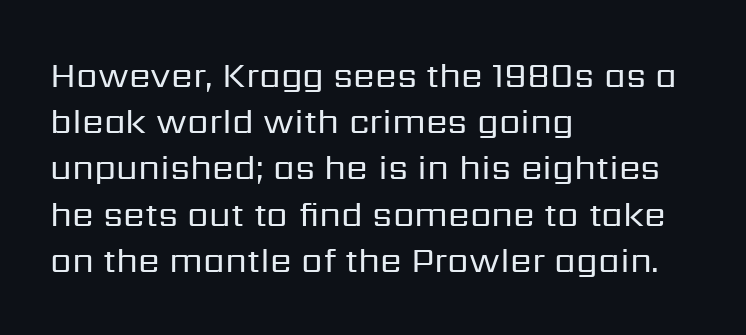
Proportional: the letters do not fall into vertical columns. The lines sit at an ordinary, default distance from one another. The paragraph has a hard left edge and a soft right edge. Letters rest on an invisible, unmarked baseline. The horizontal fit of the characters is conventional and even.
